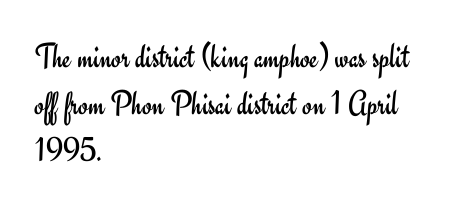
Descenders are the only things crossing below the line. How are the letters spaced? Ordinarily, with no added tracking. The typesetting does not lean heavy: it is not bold. You can tell from the bare stems that sans-serif type was used.
